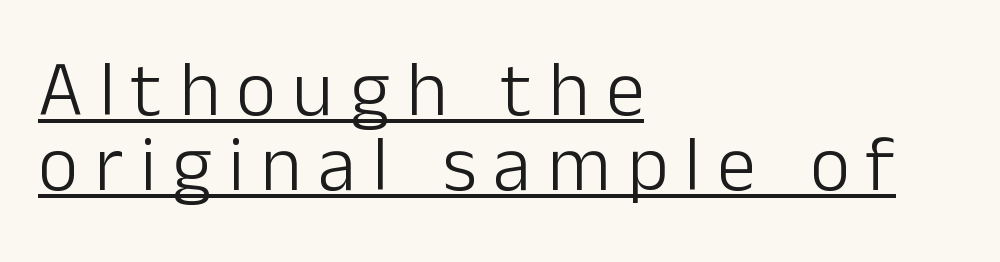
Decoration check: the copy is underlined. Rendered with straight, roman letterforms. The face looks like a standard text weight, possibly lighter. Does the leading feel generous? Not at all — it's pinched. The passage shown is typed in a proportional face where columns would drift. A typesetter would label this face a sans.
